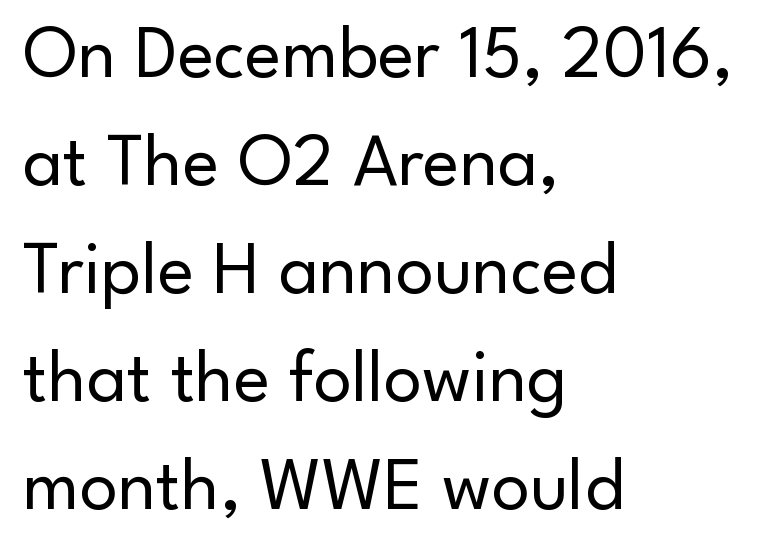
The image shows 76 px regular-weight sans-serif type, upright; set left-aligned, normal line spacing (1.42x), normal letter spacing, not underlined; low stroke contrast and a small x-height.
